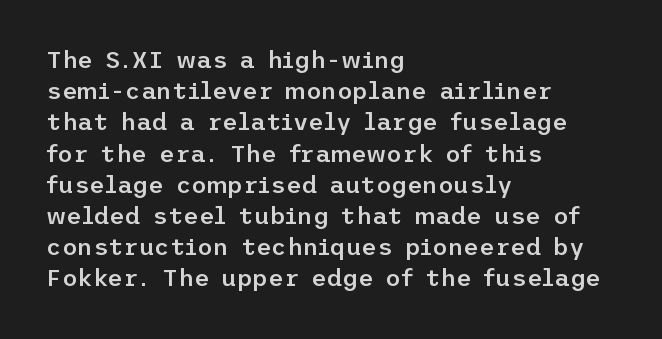
Students, this is semibold: more ink than regular, less than bold. Letter spacing: default. Any mark beneath the type? The region is blank. Rows of type keep a routine distance in the vertical direction. These lines are set flush left with a ragged right edge. Posture: straight, roman, zero tilt.
